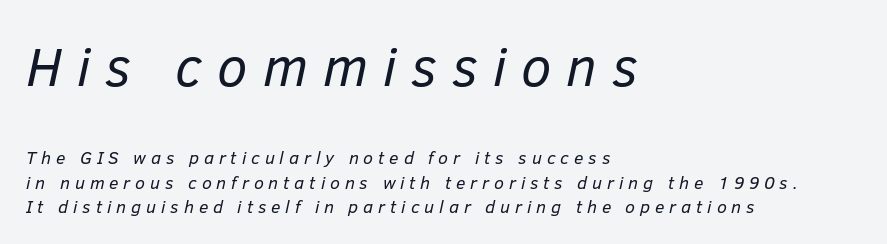
The image shows 55 px regular-weight type, italic (leaning right); set left-aligned, normal line spacing (1.35x), unusually wide letter spacing (+0.27 em), not underlined; the first (top) block is 3.06x larger; low stroke contrast and a medium x-height.
